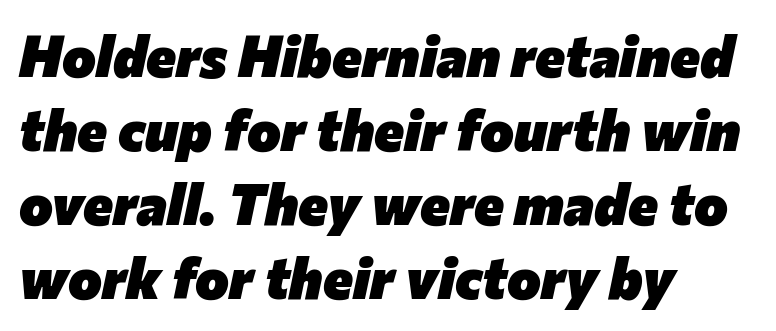
A typesetter would call this proportional, since set widths differ per character. The characters look thick and weighty, a clear bold. Reading down the block, your eye returns to a fixed left position each line. Notice how the stems are inclined rather than vertical — that's the hallmark of italics. These lines keep a tight, regular rhythm from letter to letter.
